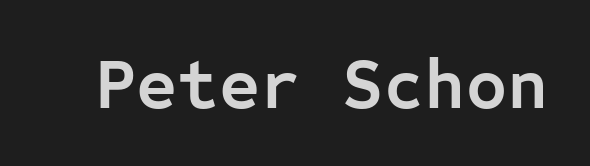
The image shows 71 px semibold sans-serif type, upright, monospaced; set normal letter spacing, not underlined; low stroke contrast and a medium x-height.
